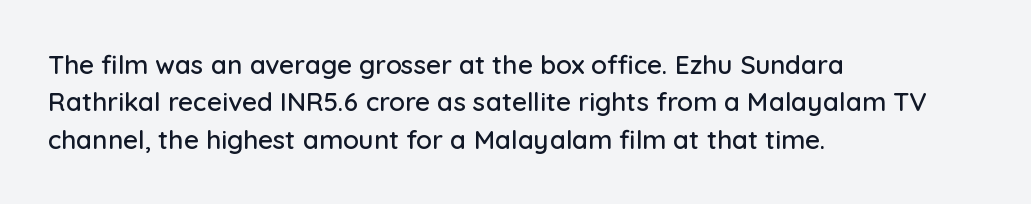
The image shows 26 px text type, upright; set left-aligned, normal line spacing (1.44x), normal letter spacing, not underlined.
